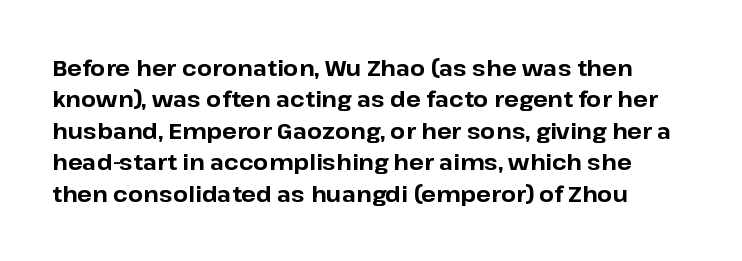
Q: Is the text bold? A: Yes.
Q: Is the text italic (slanted)? A: No, it is upright.
Q: Is the text underlined? A: No.
Q: Is the spacing between letters normal or unusually wide? A: Normal.
Q: Is the spacing between lines tight, normal or loose? A: Normal.
